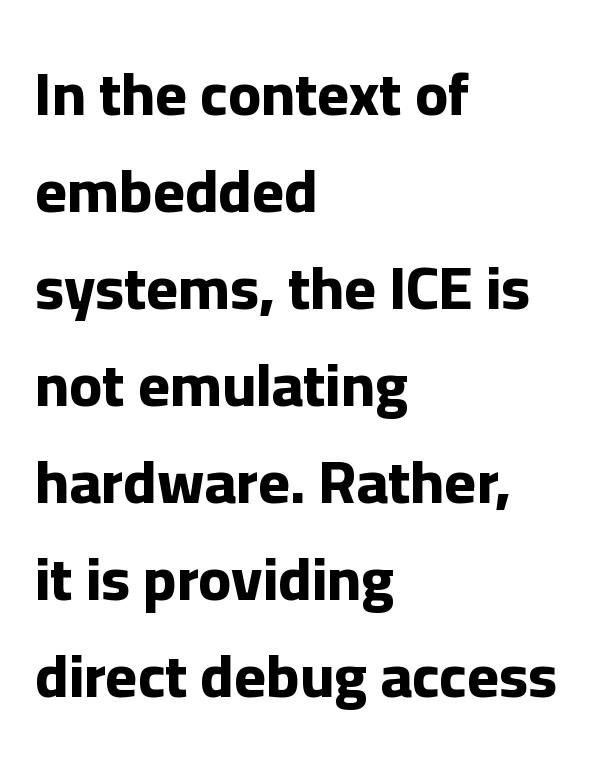
The image shows 61 px bold sans-serif type, upright; set left-aligned, normal line spacing (1.59x), normal letter spacing, not underlined; low stroke contrast and a medium x-height.
